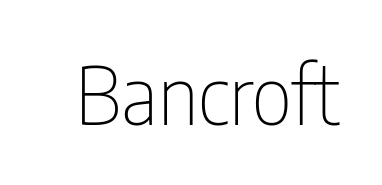
Q: Is the text bold? A: No.
Q: Is the text italic (slanted)? A: No, it is upright.
Q: Is the typeface a serif or a sans-serif typeface? A: Sans-serif.
Q: Is the text underlined? A: No.
Q: Is the spacing between letters normal or unusually wide? A: Normal.
Q: Width (condensed, normal, or wide)? A: Condensed.
Q: Stroke contrast? A: Low.
Q: x-height? A: Medium.
Q: Monospaced? A: No.
